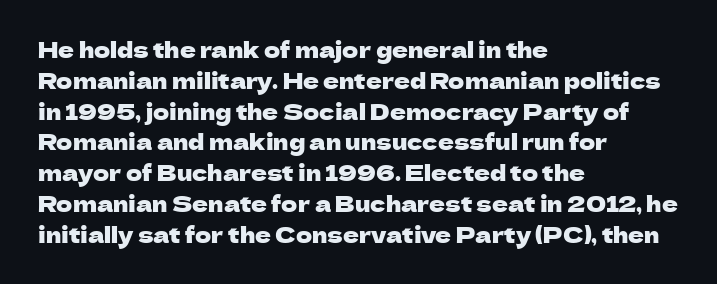
{"italic": "no", "underline": "no", "align": "left", "line_spacing": "normal", "line_spacing_ratio": 1.4, "letter_spacing": "normal", "letter_spacing_em": 0.0, "glyph_px": 22}
